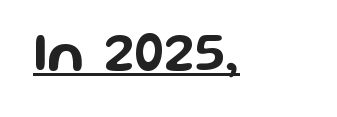
The passage shown is typed in a proportional face where columns would drift. This rendering leaves character spacing at its baseline value. The typography opts for an upright posture over an oblique one. Classification — sans serif.
